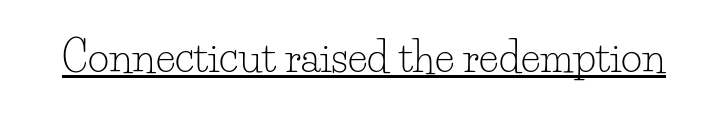
Q: Is the text bold? A: No.
Q: Is the text italic (slanted)? A: No, it is upright.
Q: Is the typeface a serif or a sans-serif typeface? A: Serif.
Q: Is the text underlined? A: Yes.
Q: Is the spacing between letters normal or unusually wide? A: Normal.
Q: Width (condensed, normal, or wide)? A: Normal.
Q: Stroke contrast? A: Low.
Q: x-height? A: Small.
Q: Monospaced? A: No.
